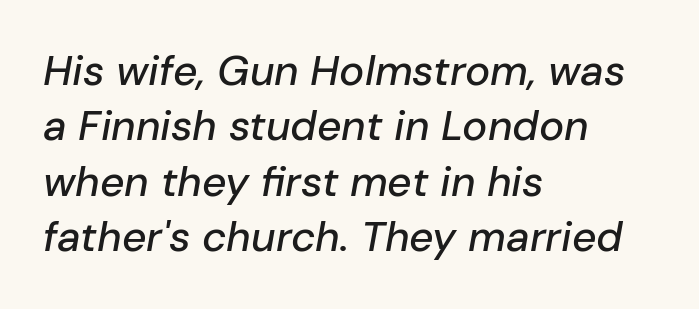
The image shows 42 px text type, italic (leaning right); set left-aligned, normal line spacing (1.32x), normal letter spacing, not underlined; low stroke contrast and a medium x-height.
